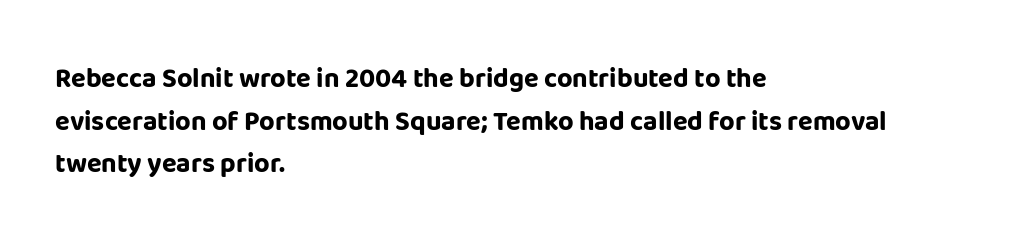
{"italic": "no", "bold": "yes", "underline": "no", "align": "left", "line_spacing": "normal", "line_spacing_ratio": 1.58, "letter_spacing": "normal", "letter_spacing_em": 0.0, "glyph_px": 27}
